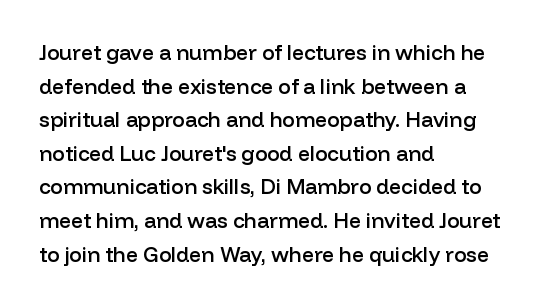
Q: Is the text bold? A: Semi-bold.
Q: Is the text italic (slanted)? A: No, it is upright.
Q: Is the text underlined? A: No.
Q: How is the paragraph aligned? A: Left-aligned.
Q: Is the spacing between letters normal or unusually wide? A: Normal.
Q: Is the spacing between lines tight, normal or loose? A: Normal.
